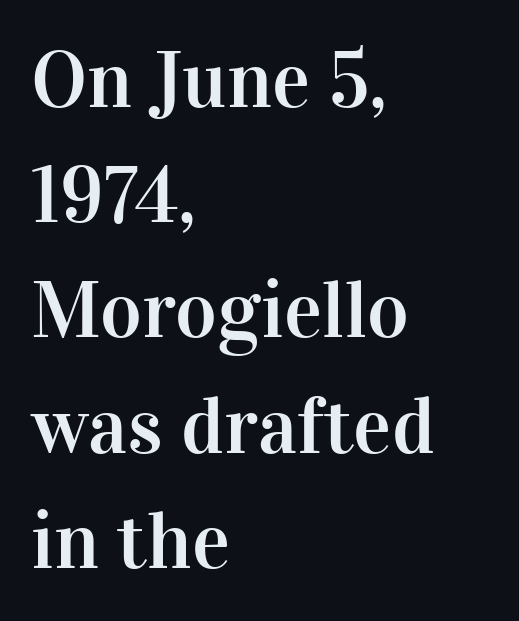
The image shows 80 px serif type, upright; set left-aligned, normal line spacing (1.44x), normal letter spacing, not underlined; high stroke contrast and a medium x-height.
